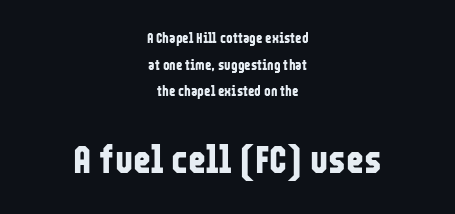
Q: Is the text bold? A: Yes.
Q: Is the text italic (slanted)? A: No, it is upright.
Q: Is the typeface a serif or a sans-serif typeface? A: Sans-serif.
Q: Is the text underlined? A: No.
Q: How is the paragraph aligned? A: Centered.
Q: Is the spacing between letters normal or unusually wide? A: Normal.
Q: Is the spacing between lines tight, normal or loose? A: Loose.
Q: Which block of text is set in a larger size, the first (top) or the second (bottom)? A: The second (bottom) one.
Q: Width (condensed, normal, or wide)? A: Condensed.
Q: Stroke contrast? A: Low.
Q: x-height? A: Medium.
Q: Monospaced? A: No.
